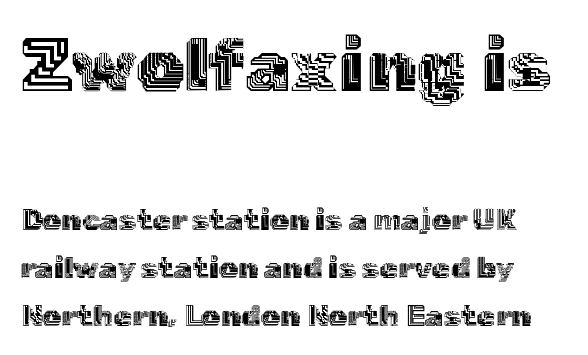
Looks like regular typesetting: each glyph gets only the width it needs. The horizontal fit of the characters is conventional and even. Ascenders rise straight up at ninety degrees. Bare-footed words on every line. Horizontal bands of white between lines are of average thickness.
